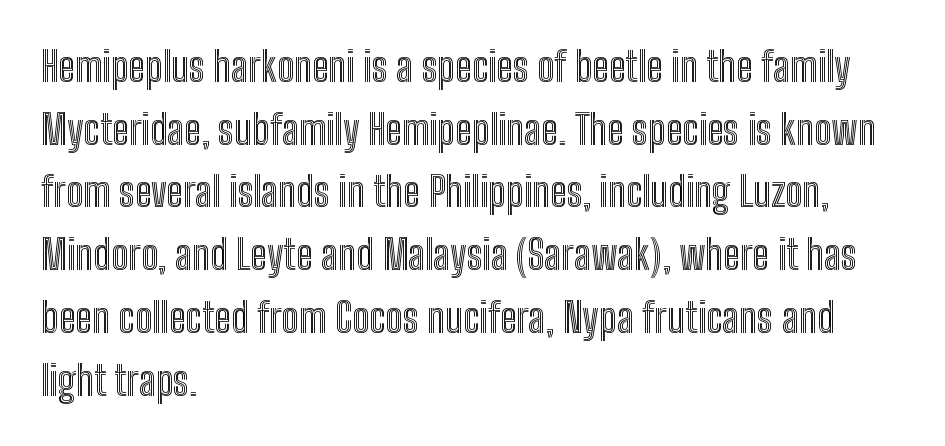
The words here are not underlined. Looks like regular typesetting: each glyph gets only the width it needs. These lines keep a tight, regular rhythm from letter to letter. Honestly, the row spacing looks completely unremarkable. The setting favours the left margin, as ordinary paragraphs usually do. This is the regular roman posture of the typeface.
